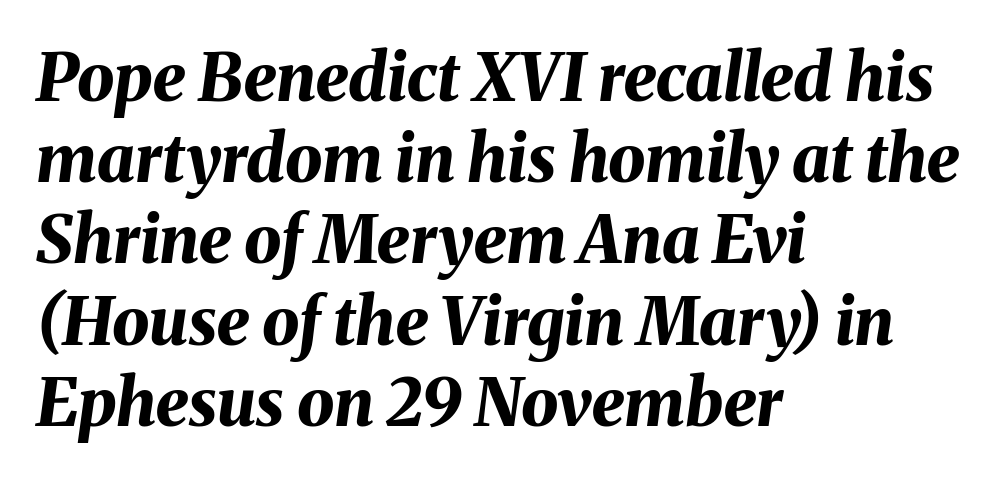
{"italic": "yes", "lean": "right", "slant_degrees": 8, "bold": "yes", "weight": "bold", "width": "normal", "stroke_contrast": "medium", "x_height": "medium", "monospaced": "no", "underline": "no", "align": "left", "line_spacing_ratio": 1.23, "letter_spacing": "normal", "letter_spacing_em": 0.0, "glyph_px": 66}
